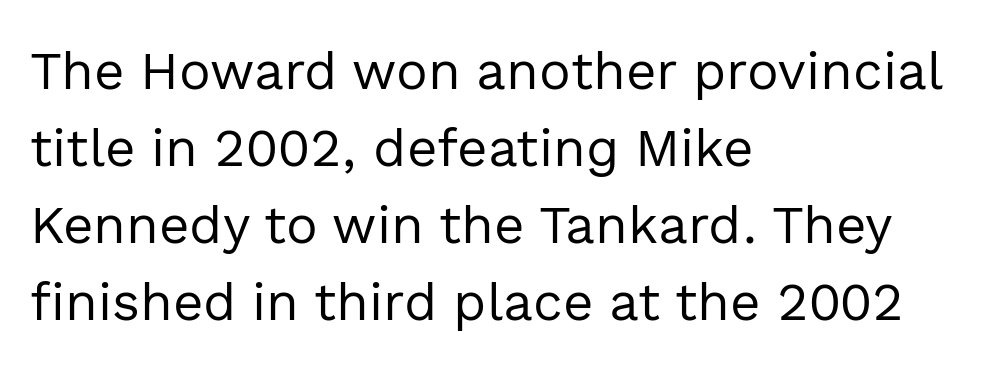
The image shows 53 px regular-weight sans-serif type, upright; set left-aligned, normal line spacing (1.45x), normal letter spacing, not underlined; a medium x-height.
